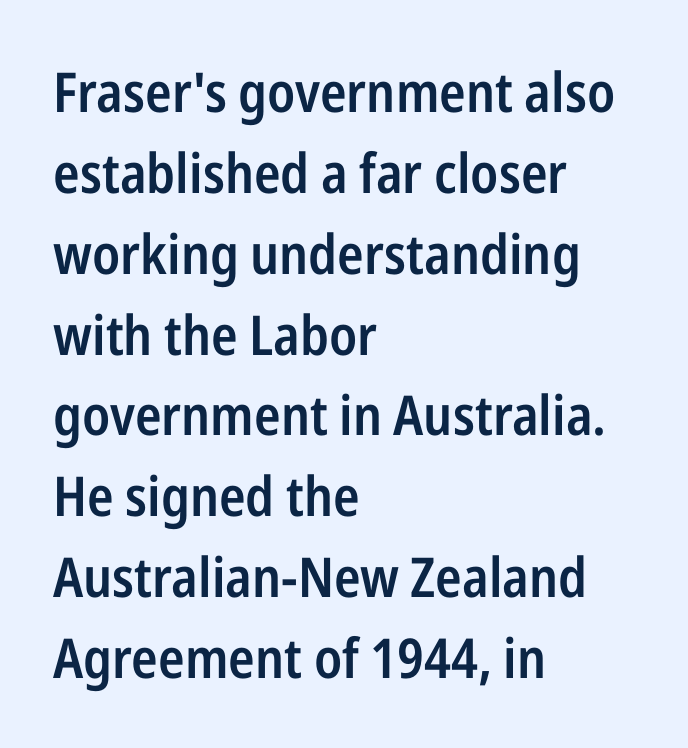
The image shows 55 px semibold, condensed sans-serif type, upright; set left-aligned, normal line spacing (1.47x), normal letter spacing, not underlined; low stroke contrast and a medium x-height.
